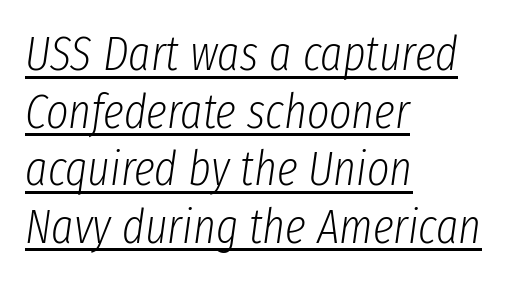
This rendering leaves character spacing at its baseline value. Quick note: underline on. Looks like regular typesetting: each glyph gets only the width it needs. You can tell it's italic because the verticals aren't actually vertical.
